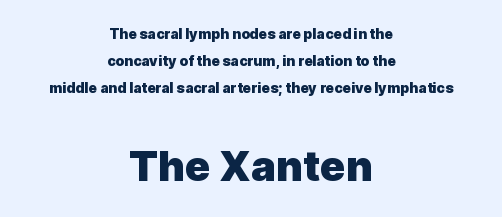
Notice how the passage keeps no hard edge, just a central spine. Each word holds together tightly as a unit, with standard inter-letter gaps. Descenders hang freely into open space. The passage shown is emphatically bold. Larger block? The one below; the one above is distinctly smaller. A typesetter would call this proportional, since set widths differ per character.
